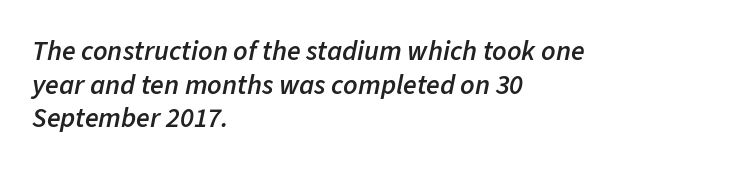
The image shows 28 px semibold type, italic (leaning right); set left-aligned, line spacing 1.2x, normal letter spacing, not underlined; low stroke contrast and a medium x-height.
